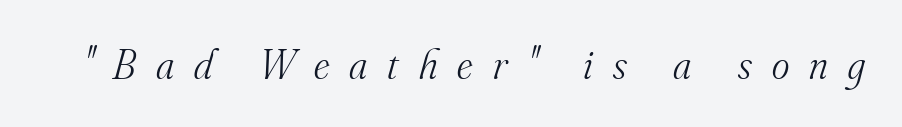
Q: Is the text bold? A: No.
Q: Is the text italic (slanted)? A: Yes, it leans right by about 16 degrees.
Q: Is the typeface a serif or a sans-serif typeface? A: Serif.
Q: Is the text underlined? A: No.
Q: Is the spacing between letters normal or unusually wide? A: Unusually wide.
Q: Width (condensed, normal, or wide)? A: Normal.
Q: Stroke contrast? A: Medium.
Q: x-height? A: Small.
Q: Monospaced? A: No.
